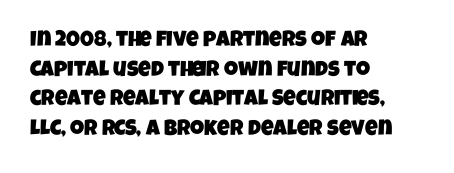
{"underline": "no", "align": "left", "line_spacing": "normal", "line_spacing_ratio": 1.35, "letter_spacing": "normal", "letter_spacing_em": 0.0, "glyph_px": 22}
